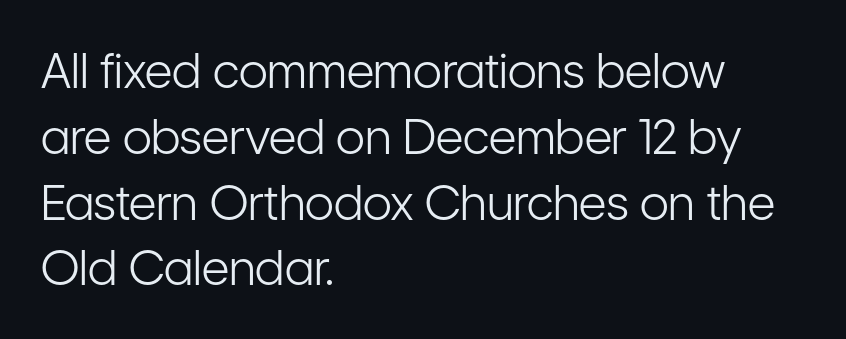
{"serif": "no", "italic": "no", "bold": "no", "weight": "light", "width": "condensed", "stroke_contrast": "low", "x_height": "medium", "monospaced": "no", "underline": "no", "align": "left", "line_spacing": "normal", "line_spacing_ratio": 1.37, "letter_spacing": "normal", "letter_spacing_em": 0.0, "glyph_px": 48}
